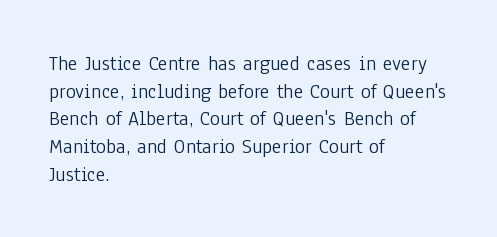
{"italic": "no", "bold": "no", "underline": "no", "align": "left", "line_spacing": "normal", "line_spacing_ratio": 1.32, "letter_spacing": "normal", "letter_spacing_em": 0.0, "glyph_px": 21}
